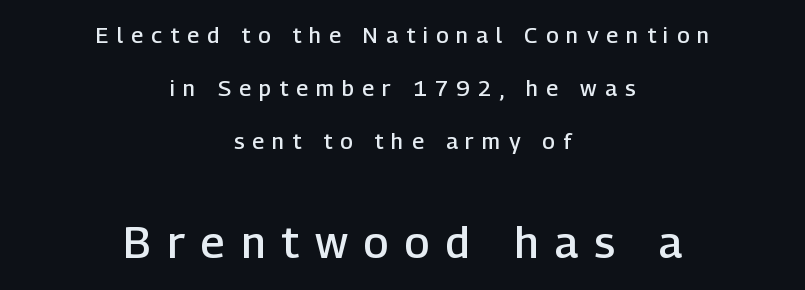
Q: Is the text bold? A: Semi-bold.
Q: Is the text italic (slanted)? A: No, it is upright.
Q: Is the typeface a serif or a sans-serif typeface? A: Sans-serif.
Q: Is the text underlined? A: No.
Q: How is the paragraph aligned? A: Centered.
Q: Is the spacing between letters normal or unusually wide? A: Unusually wide.
Q: Is the spacing between lines tight, normal or loose? A: Loose.
Q: Which block of text is set in a larger size, the first (top) or the second (bottom)? A: The second (bottom) one.
Q: Width (condensed, normal, or wide)? A: Normal.
Q: Stroke contrast? A: Low.
Q: x-height? A: Medium.
Q: Monospaced? A: No.
